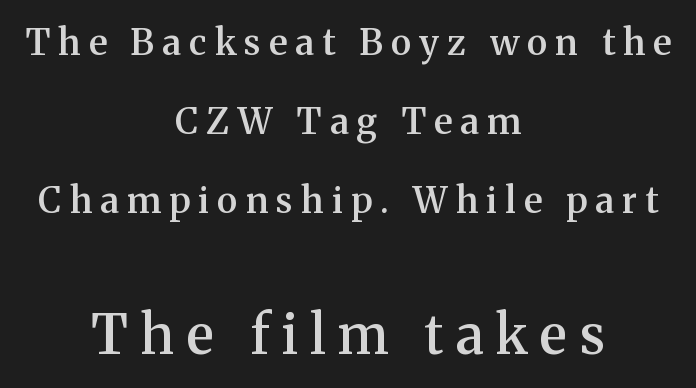
{"serif": "yes", "italic": "no", "bold": "semi", "weight": "semibold", "width": "normal", "stroke_contrast": "medium", "x_height": "medium", "monospaced": "no", "underline": "no", "align": "center", "line_spacing": "loose", "line_spacing_ratio": 2.2, "letter_spacing": "wide", "letter_spacing_em": 0.23, "larger_block": "second", "size_ratio": 1.5, "glyph_px": 54}
